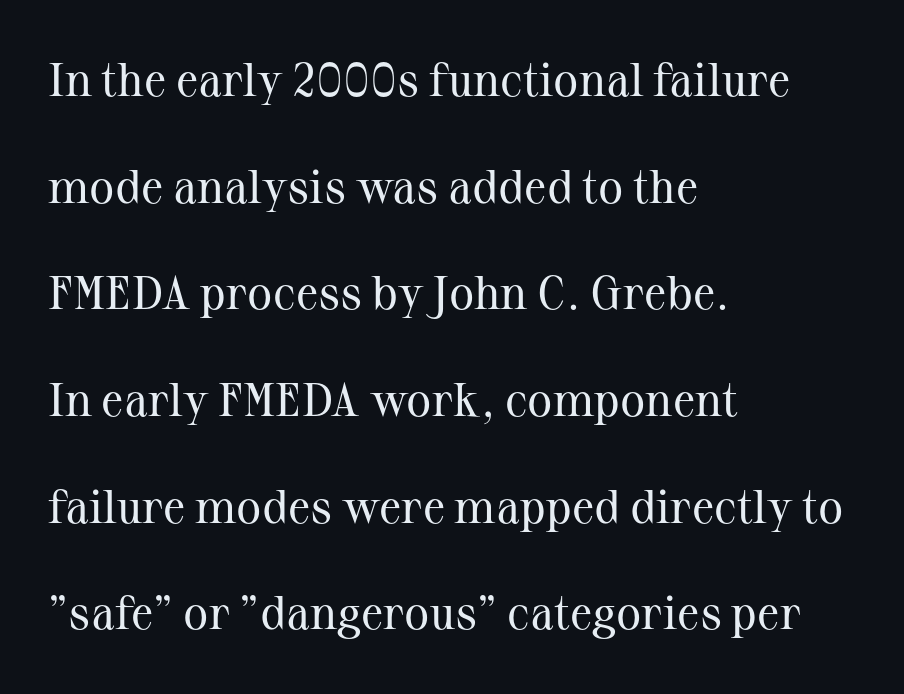
The image shows 47 px regular-weight serif type, upright; set left-aligned, loose line spacing (2.27x), normal letter spacing, not underlined; medium stroke contrast and a medium x-height.
